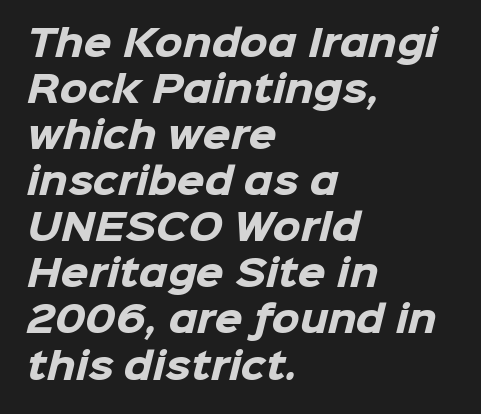
{"serif": "no", "bold": "yes", "weight": "heavy", "width": "normal", "stroke_contrast": "low", "x_height": "medium", "monospaced": "no", "underline": "no", "align": "left", "line_spacing": "normal", "line_spacing_ratio": 1.28, "letter_spacing": "normal", "letter_spacing_em": 0.0, "glyph_px": 36}
